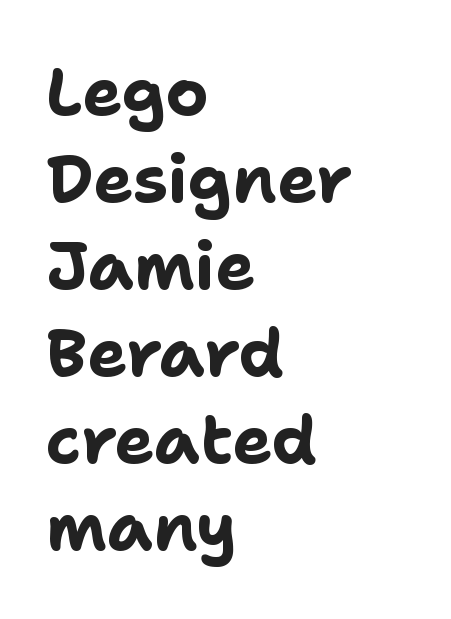
{"serif": "no", "italic": "no", "bold": "yes", "weight": "bold", "width": "normal", "stroke_contrast": "low", "x_height": "medium", "monospaced": "no", "underline": "no", "align": "left", "line_spacing": "normal", "line_spacing_ratio": 1.3, "letter_spacing": "normal", "letter_spacing_em": 0.0, "glyph_px": 67}
